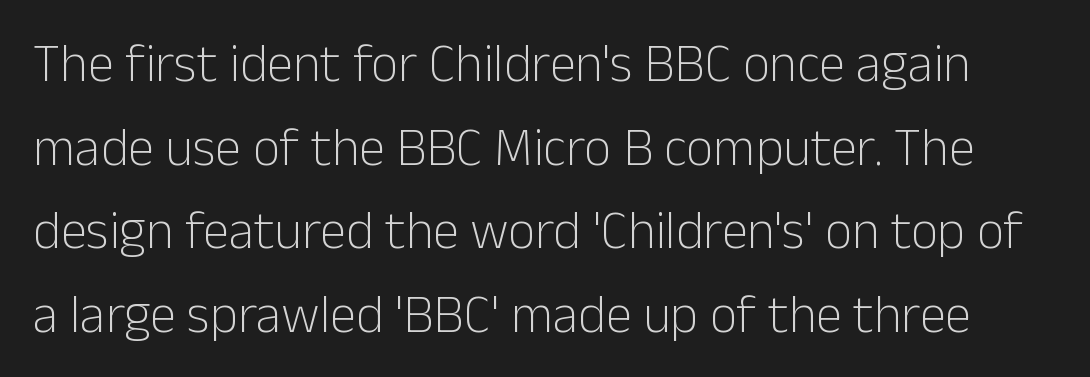
The image shows 53 px light sans-serif type, upright; set normal line spacing (1.58x), normal letter spacing, not underlined; low stroke contrast and a medium x-height.
